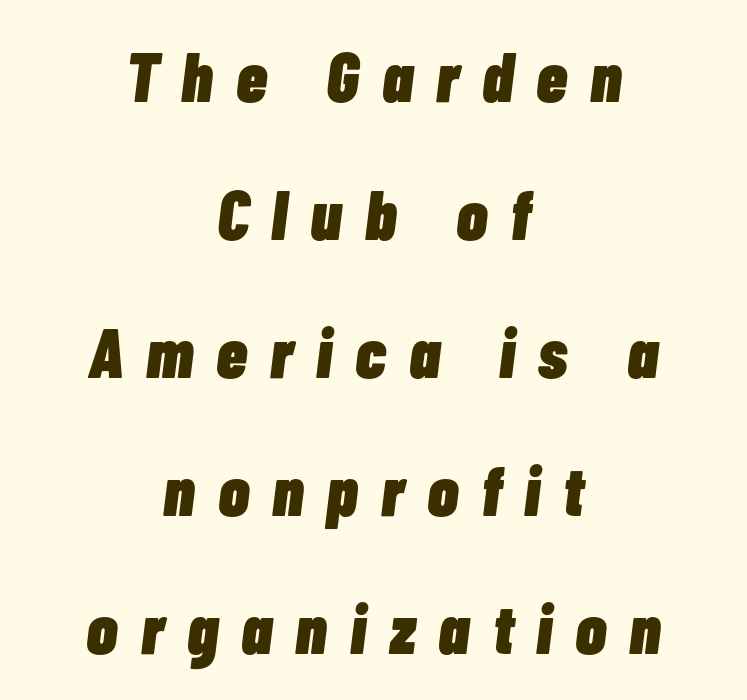
Q: Is the text bold? A: Yes.
Q: Is the text italic (slanted)? A: Yes, it leans right by about 7 degrees.
Q: Is the text underlined? A: No.
Q: How is the paragraph aligned? A: Centered.
Q: Is the spacing between letters normal or unusually wide? A: Unusually wide.
Q: Is the spacing between lines tight, normal or loose? A: Loose.
Q: Width (condensed, normal, or wide)? A: Condensed.
Q: Stroke contrast? A: Low.
Q: x-height? A: Medium.
Q: Monospaced? A: No.
